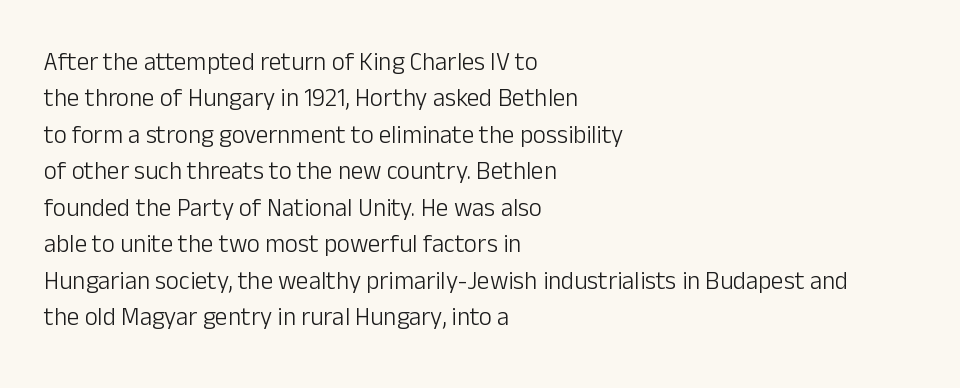
{"italic": "no", "bold": "no", "underline": "no", "align": "left", "line_spacing": "normal", "line_spacing_ratio": 1.46, "letter_spacing": "normal", "letter_spacing_em": 0.0, "glyph_px": 25}
